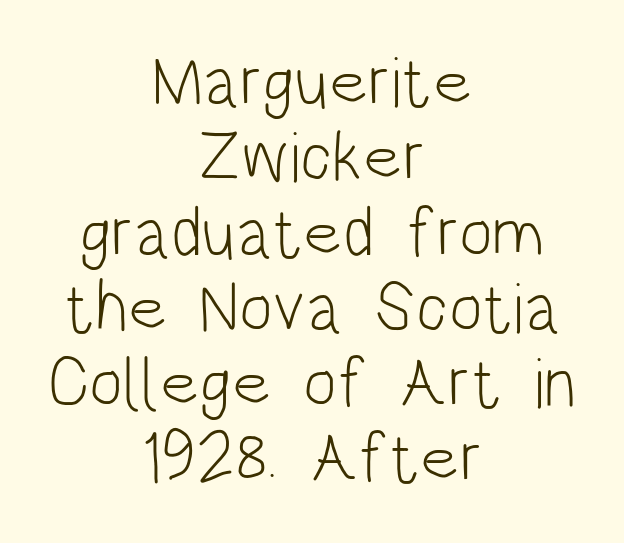
Both edges are ragged and mirror each other, which tells us the setting is centered. Serifs: no, the terminals of the letterforms are clean. Stroke thickness stays within the range of a standard reading face or lighter. Tracking value appears to be zero — textbook default spacing.
